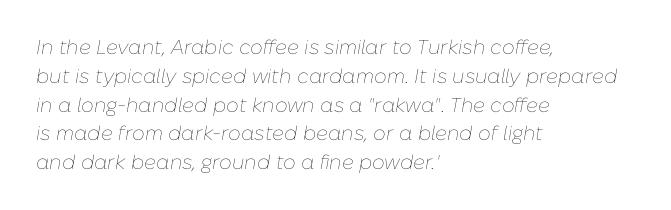
{"italic": "yes", "lean": "right", "slant_degrees": 10, "bold": "no", "underline": "no", "align": "left", "line_spacing": "normal", "line_spacing_ratio": 1.44, "letter_spacing": "normal", "letter_spacing_em": 0.0, "glyph_px": 20}
